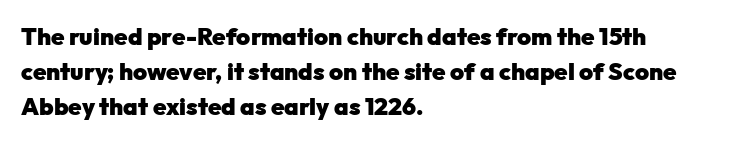
{"italic": "no", "bold": "yes", "underline": "no", "align": "left", "line_spacing": "normal", "line_spacing_ratio": 1.45, "letter_spacing": "normal", "letter_spacing_em": 0.0, "glyph_px": 24}
